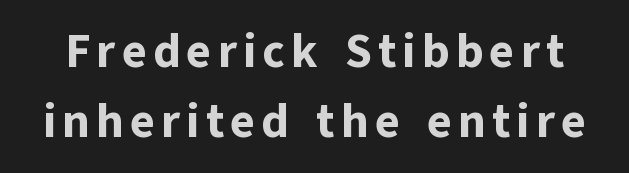
The image shows 47 px bold sans-serif type, upright; set normal line spacing (1.5x), not underlined; low stroke contrast and a medium x-height.
